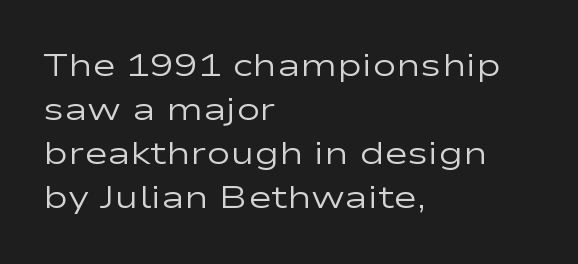
The image shows 32 px regular-weight, wide sans-serif type, upright; set left-aligned, normal line spacing (1.38x), normal letter spacing, not underlined; low stroke contrast and a medium x-height.
